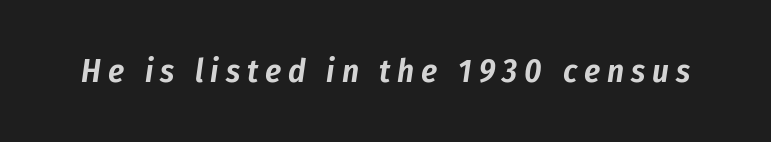
{"italic": "yes", "lean": "right", "slant_degrees": 8, "width": "condensed", "stroke_contrast": "low", "x_height": "medium", "monospaced": "no", "underline": "no", "letter_spacing": "wide", "letter_spacing_em": 0.21, "glyph_px": 33}
